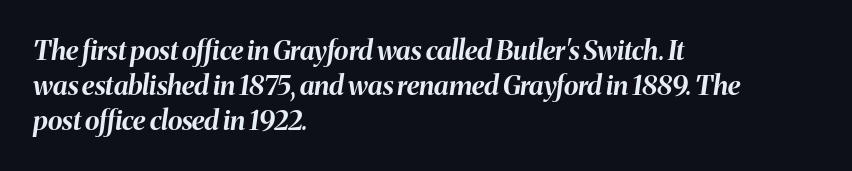
{"italic": "yes", "lean": "right", "slant_degrees": 8, "bold": "yes", "underline": "no", "align": "left", "line_spacing": "normal", "line_spacing_ratio": 1.29, "letter_spacing": "normal", "letter_spacing_em": 0.0, "glyph_px": 27}
